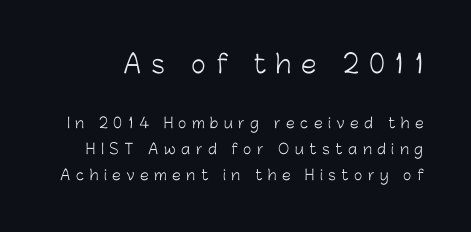
The space beneath each line is pristine and unruled. The font sits on the lighter half of the weight spectrum, regular included. Upright lettering throughout. Spacing between characters has been opened up far beyond the box default. The face used here appears at its bigger size in the upper chunk.
